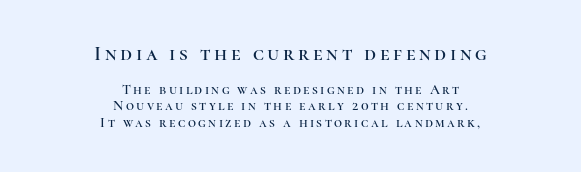
The image shows 21 px text type, upright; set centered, line spacing 1.16x, not underlined; the first (top) block is 1.5x larger.
